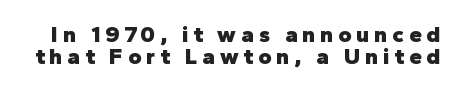
Q: Is the text bold? A: Yes.
Q: Is the text italic (slanted)? A: No, it is upright.
Q: Is the text underlined? A: No.
Q: Is the spacing between letters normal or unusually wide? A: Unusually wide.
Q: Is the spacing between lines tight, normal or loose? A: Tight.
